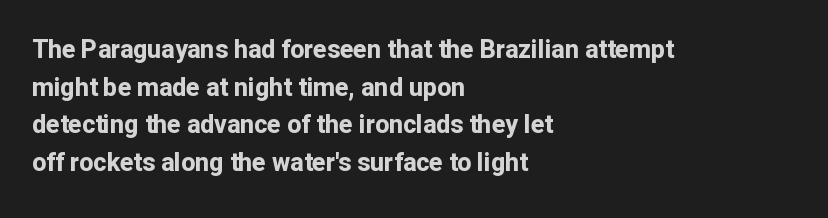
Students, note that the glyphs here touch the page at normal intervals. The vertical gap from one line to the next is medium. The lettering stays uniformly vertical, giving the passage a roman look. The lines are quadded left. Heft: maximum for text — a bold. Type without underlining.
